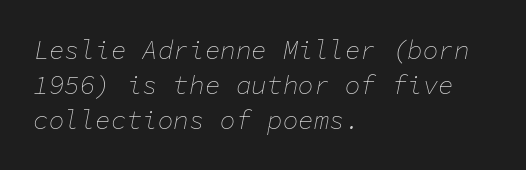
The image shows 26 px text type, italic (leaning right); set left-aligned, normal line spacing (1.34x), normal letter spacing, not underlined.
